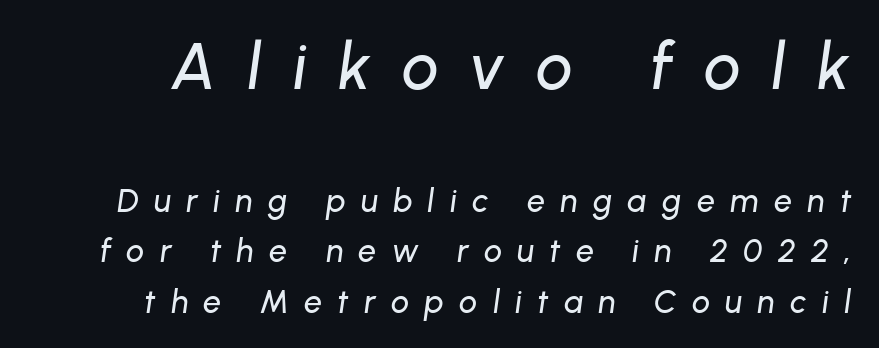
{"italic": "yes", "lean": "right", "slant_degrees": 8, "width": "normal", "stroke_contrast": "low", "x_height": "medium", "monospaced": "no", "underline": "no", "line_spacing": "normal", "line_spacing_ratio": 1.57, "letter_spacing": "wide", "letter_spacing_em": 0.48, "larger_block": "first", "size_ratio": 2.03, "glyph_px": 65}
